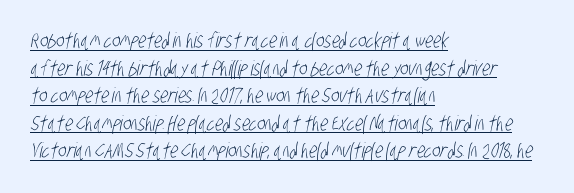
Q: Is the text bold? A: No.
Q: Is the text underlined? A: Yes.
Q: How is the paragraph aligned? A: Left-aligned.
Q: Is the spacing between letters normal or unusually wide? A: Normal.
Q: Is the spacing between lines tight, normal or loose? A: Normal.
